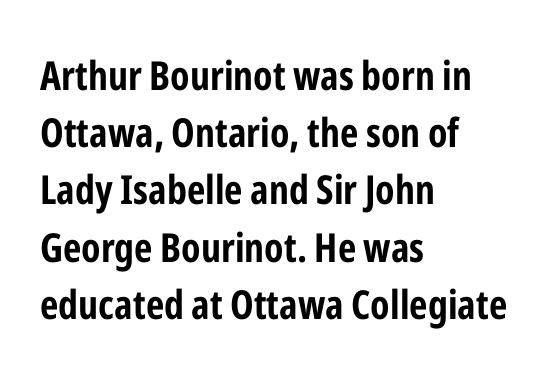
Heavy, bold letterforms. The block of text has a typical density, with ordinary space between rows. Left-aligned paragraph, ragged on the right. Inter-character spacing is left at the font's built-in metrics.
